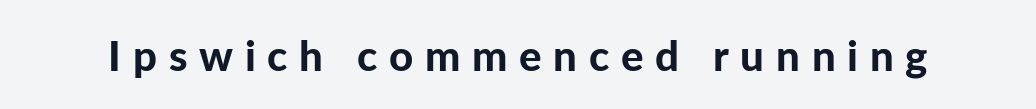
Letter spacing: wide. A typesetter would call this proportional, since set widths differ per character. Letterform terminals end flat and unadorned throughout the passage. Designer's note — italics off, roman on. Typesetter's note: full bold, strokes at maximum text heaviness.
